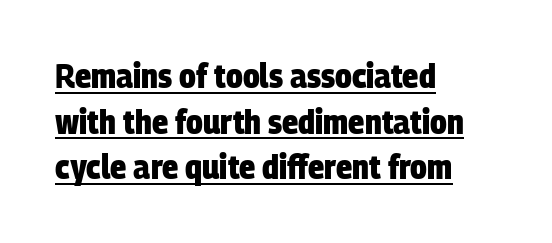
Q: Is the text bold? A: Yes.
Q: Is the typeface a serif or a sans-serif typeface? A: Sans-serif.
Q: Is the text underlined? A: Yes.
Q: How is the paragraph aligned? A: Left-aligned.
Q: Is the spacing between letters normal or unusually wide? A: Normal.
Q: Is the spacing between lines tight, normal or loose? A: Normal.
Q: Width (condensed, normal, or wide)? A: Condensed.
Q: Stroke contrast? A: Low.
Q: x-height? A: Large.
Q: Monospaced? A: No.
